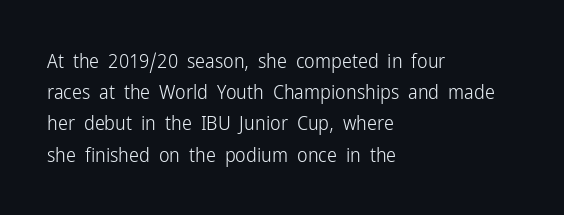
Q: Is the text bold? A: No.
Q: Is the text italic (slanted)? A: No, it is upright.
Q: Is the text underlined? A: No.
Q: How is the paragraph aligned? A: Left-aligned.
Q: Is the spacing between letters normal or unusually wide? A: Normal.
Q: Is the spacing between lines tight, normal or loose? A: Normal.
